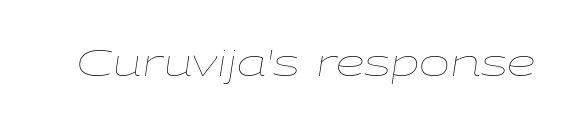
{"italic": "yes", "lean": "right", "slant_degrees": 9, "bold": "no", "weight": "thin", "width": "wide", "stroke_contrast": "low", "x_height": "medium", "monospaced": "no", "underline": "no", "letter_spacing": "normal", "letter_spacing_em": 0.0, "glyph_px": 37}
